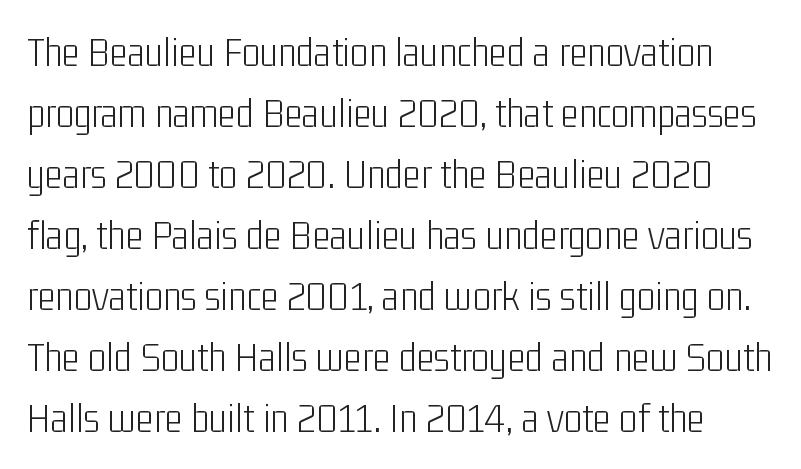
{"serif": "no", "italic": "no", "bold": "no", "weight": "light", "width": "condensed", "stroke_contrast": "low", "x_height": "medium", "monospaced": "no", "underline": "no", "line_spacing": "normal", "line_spacing_ratio": 1.42, "letter_spacing": "normal", "letter_spacing_em": 0.0, "glyph_px": 43}
